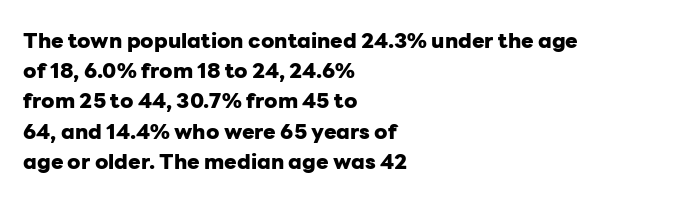
The image shows 21 px bold type, upright; set left-aligned, normal line spacing (1.44x), normal letter spacing, not underlined.
